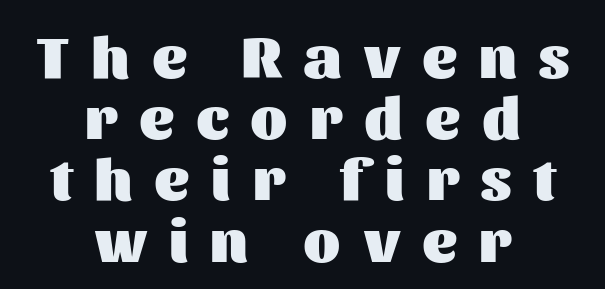
Q: Is the text bold? A: Yes.
Q: Is the text italic (slanted)? A: No, it is upright.
Q: Is the typeface a serif or a sans-serif typeface? A: Sans-serif.
Q: Is the text underlined? A: No.
Q: How is the paragraph aligned? A: Centered.
Q: Is the spacing between letters normal or unusually wide? A: Unusually wide.
Q: Is the spacing between lines tight, normal or loose? A: Tight.
Q: Width (condensed, normal, or wide)? A: Normal.
Q: Stroke contrast? A: Medium.
Q: x-height? A: Medium.
Q: Monospaced? A: No.
